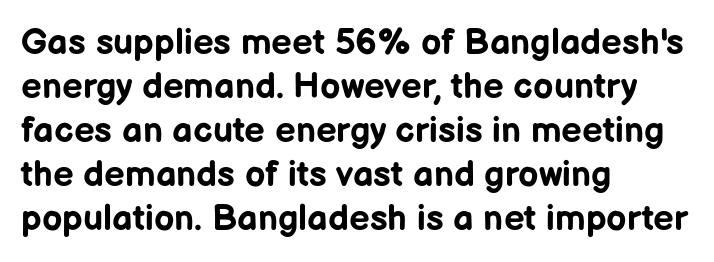
{"serif": "no", "italic": "no", "bold": "yes", "weight": "bold", "width": "normal", "stroke_contrast": "low", "x_height": "medium", "monospaced": "no", "underline": "no", "align": "left", "line_spacing_ratio": 1.22, "letter_spacing": "normal", "letter_spacing_em": 0.0, "glyph_px": 36}
